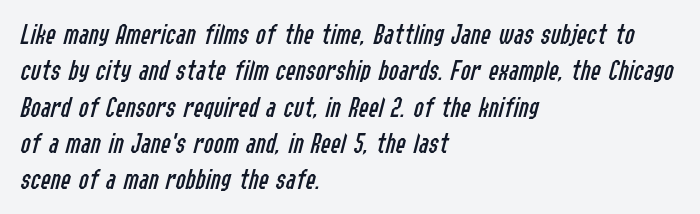
{"italic": "yes", "lean": "right", "slant_degrees": 14, "bold": "no", "weight": "regular", "width": "condensed", "stroke_contrast": "low", "x_height": "medium", "monospaced": "no", "underline": "no", "align": "left", "line_spacing_ratio": 1.21, "letter_spacing": "normal", "letter_spacing_em": 0.0, "glyph_px": 30}
